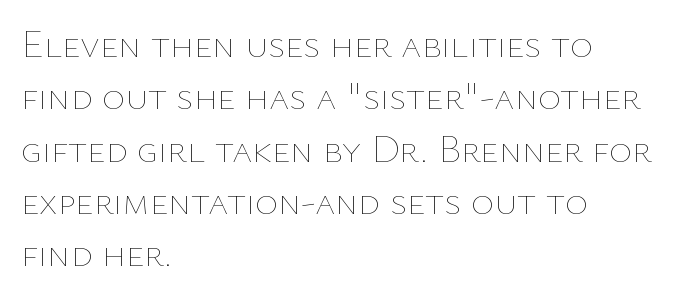
Rendered with straight, roman letterforms. Casual observation: everything's shoved over to the left. Stroke thickness stays within the range of a standard reading face or lighter. The specimen omits any rule beneath the text block's lines. Do the characters align in a grid? No, the font is proportional.
